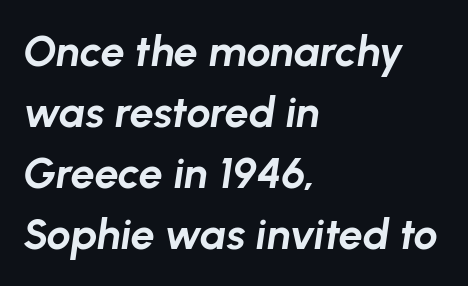
Descenders hang freely into open space. Typesetter's note: full bold, strokes at maximum text heaviness. Each line starts at the same left margin while the right side varies. Slant detected: the letters are inclined. Characters follow at the spacing the type designer built in. Notice how descenders clear the ascenders below comfortably — that's standard leading.
